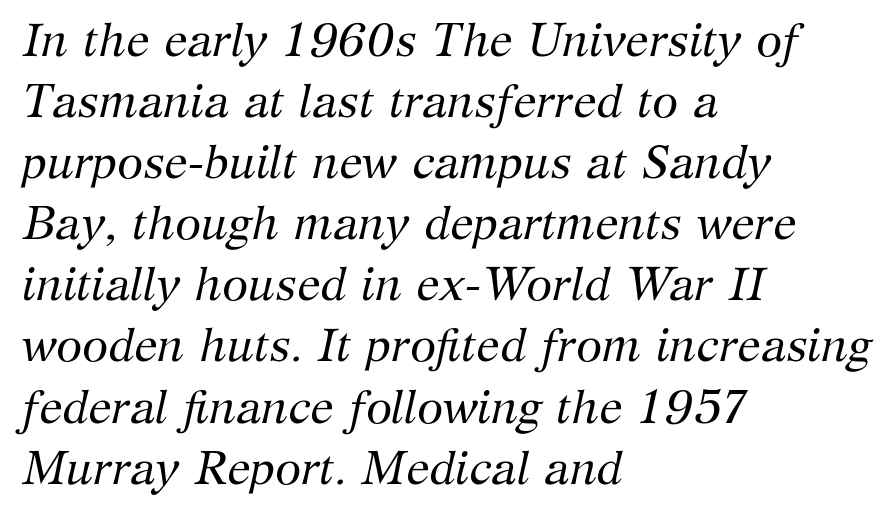
Lines of text with bare space underneath. Looks like regular typesetting: each glyph gets only the width it needs. What kind of face is this? One with serifs. Layout note: lines flush left. These lines sit exactly where default settings would place them.
